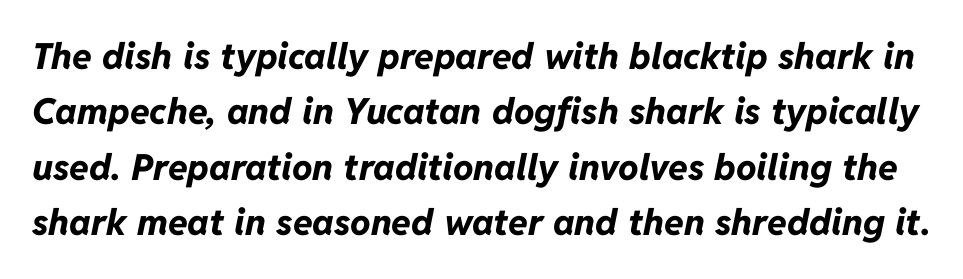
{"italic": "yes", "lean": "right", "slant_degrees": 11, "bold": "yes", "weight": "bold", "width": "normal", "stroke_contrast": "low", "x_height": "medium", "monospaced": "no", "underline": "no", "line_spacing": "normal", "line_spacing_ratio": 1.54, "letter_spacing": "normal", "letter_spacing_em": 0.0, "glyph_px": 36}
